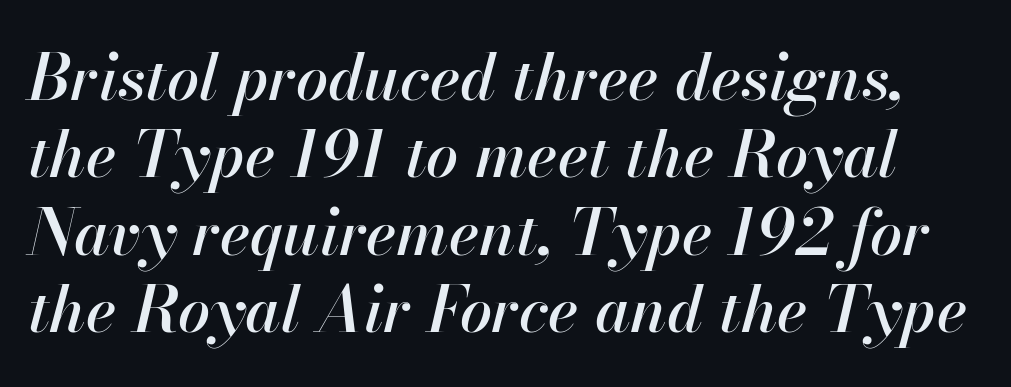
The image shows 64 px text type, italic (leaning right); set line spacing 1.21x, normal letter spacing, not underlined; high stroke contrast and a small x-height.
